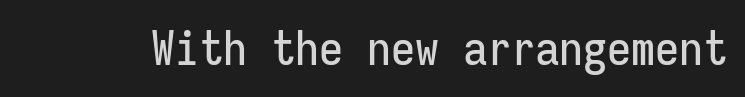
Honestly, there is no underline to notice here at all. The designer went with a sans here, leaving each stem footless. Words appear dense and cohesive because spacing is normal. Every character sits straight up, as roman type does. Each letter, wide or thin by design, is forced into the same width here.
